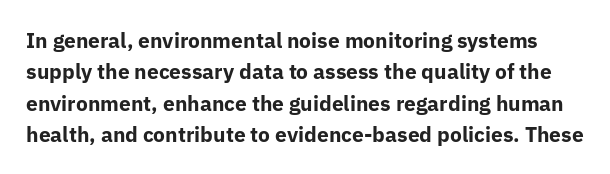
These lines keep a tight, regular rhythm from letter to letter. The type sits square on the baseline with zero lean. The string is rendered with underlining switched off. Every letter is thick-stroked: bold, no question.
